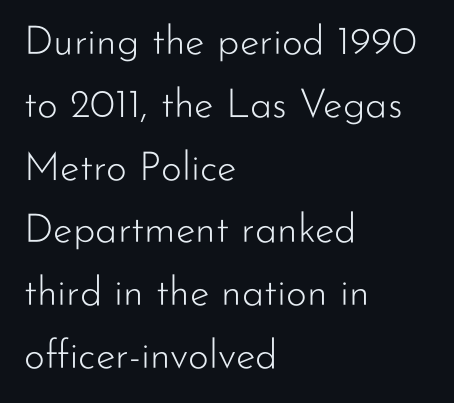
Q: Is the text bold? A: No.
Q: Is the text italic (slanted)? A: No, it is upright.
Q: Is the typeface a serif or a sans-serif typeface? A: Sans-serif.
Q: Is the text underlined? A: No.
Q: How is the paragraph aligned? A: Left-aligned.
Q: Is the spacing between letters normal or unusually wide? A: Normal.
Q: Is the spacing between lines tight, normal or loose? A: Normal.
Q: Width (condensed, normal, or wide)? A: Normal.
Q: Stroke contrast? A: Low.
Q: x-height? A: Small.
Q: Monospaced? A: No.
